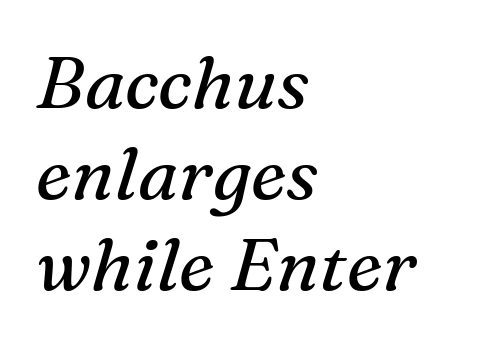
The image shows 73 px regular-weight serif type, italic (leaning right); set left-aligned, normal line spacing (1.25x), normal letter spacing, not underlined; medium stroke contrast and a medium x-height.
